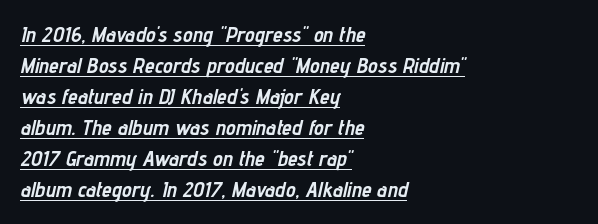
{"italic": "yes", "lean": "right", "slant_degrees": 12, "bold": "yes", "underline": "yes", "align": "left", "line_spacing": "normal", "line_spacing_ratio": 1.41, "letter_spacing": "normal", "letter_spacing_em": 0.0, "glyph_px": 22}
